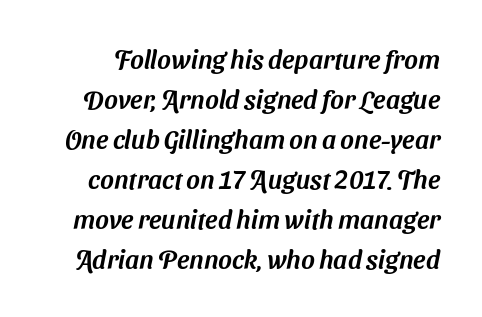
The image shows 26 px text type; set normal line spacing (1.54x), normal letter spacing, not underlined.
